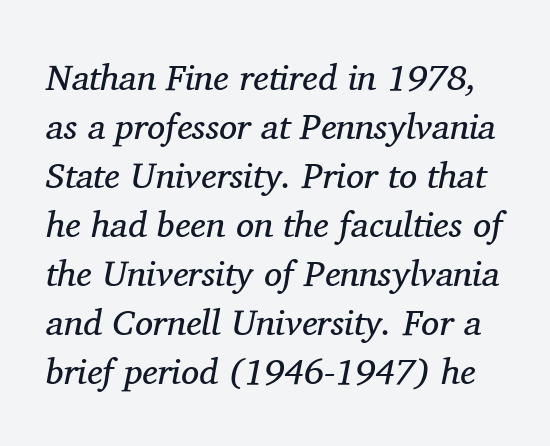
The image shows 36 px regular-weight serif type, italic (leaning right); set normal line spacing (1.36x), normal letter spacing, not underlined; medium stroke contrast and a medium x-height.
